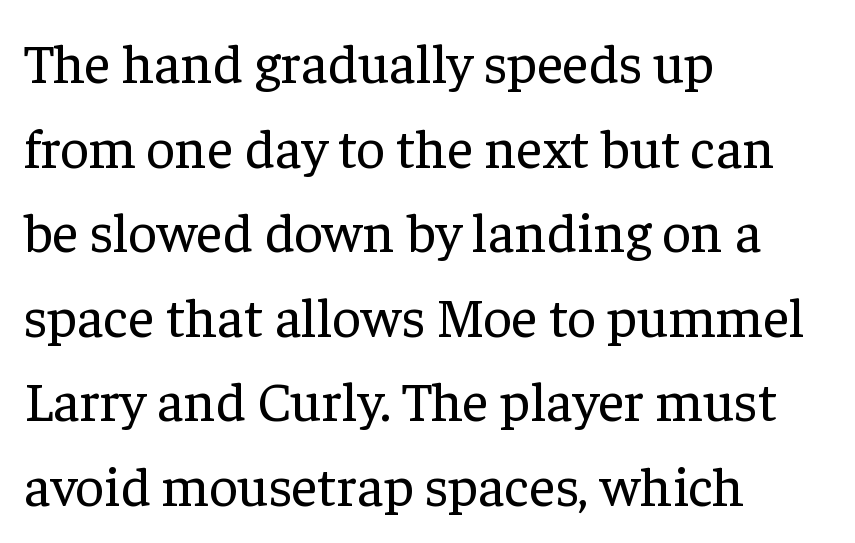
Q: Is the text bold? A: No.
Q: Is the text italic (slanted)? A: No, it is upright.
Q: Is the typeface a serif or a sans-serif typeface? A: Serif.
Q: Is the text underlined? A: No.
Q: How is the paragraph aligned? A: Left-aligned.
Q: Is the spacing between letters normal or unusually wide? A: Normal.
Q: Is the spacing between lines tight, normal or loose? A: Normal.
Q: Width (condensed, normal, or wide)? A: Normal.
Q: Stroke contrast? A: Low.
Q: x-height? A: Medium.
Q: Monospaced? A: No.
